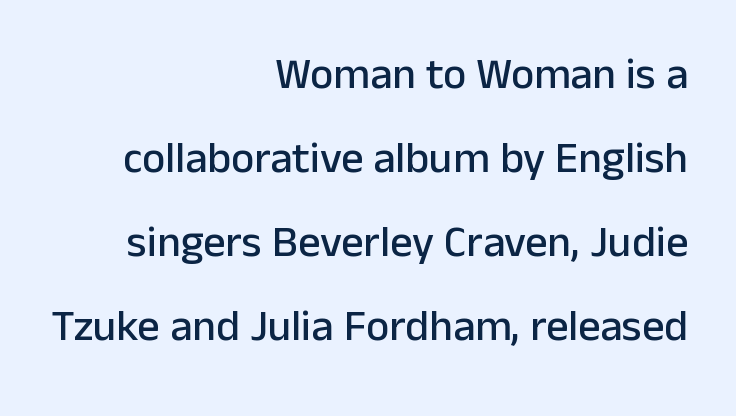
{"serif": "no", "italic": "no", "width": "normal", "stroke_contrast": "low", "x_height": "medium", "monospaced": "no", "underline": "no", "align": "right", "line_spacing": "loose", "line_spacing_ratio": 1.91, "letter_spacing": "normal", "letter_spacing_em": 0.0, "glyph_px": 44}
